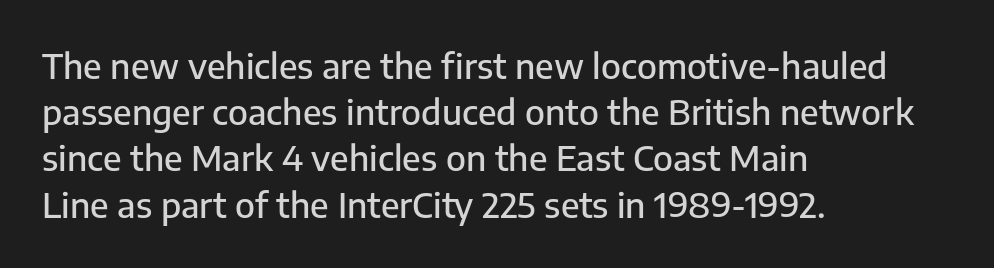
The image shows 35 px sans-serif type, upright; set left-aligned, normal line spacing (1.32x), normal letter spacing, not underlined; low stroke contrast and a medium x-height.
